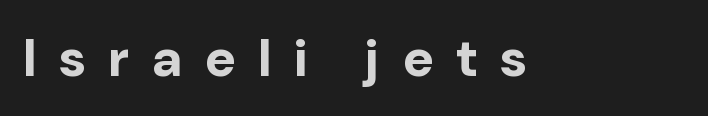
{"serif": "no", "italic": "no", "bold": "yes", "weight": "bold", "width": "normal", "stroke_contrast": "low", "x_height": "medium", "monospaced": "no", "underline": "no", "letter_spacing": "wide", "letter_spacing_em": 0.44, "glyph_px": 53}
